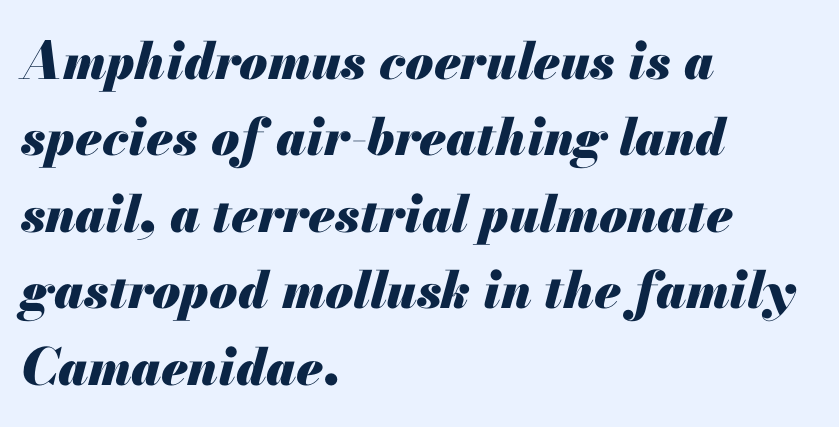
The image shows 51 px heavy type, italic (leaning right); set left-aligned, normal line spacing (1.5x), normal letter spacing, not underlined; medium stroke contrast and a small x-height.
